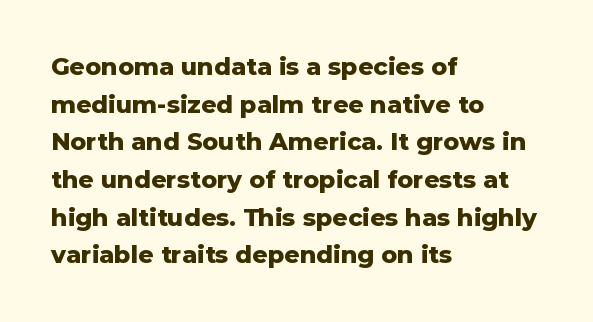
Q: Is the text bold? A: Yes.
Q: Is the text italic (slanted)? A: No, it is upright.
Q: Is the text underlined? A: No.
Q: How is the paragraph aligned? A: Left-aligned.
Q: Is the spacing between letters normal or unusually wide? A: Normal.
Q: Is the spacing between lines tight, normal or loose? A: Normal.
